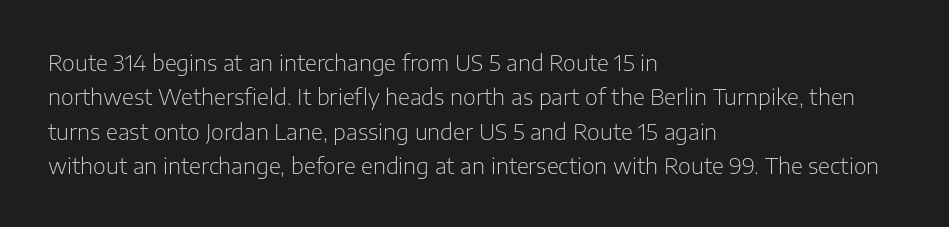
Q: Is the text bold? A: No.
Q: Is the text italic (slanted)? A: No, it is upright.
Q: Is the text underlined? A: No.
Q: How is the paragraph aligned? A: Left-aligned.
Q: Is the spacing between letters normal or unusually wide? A: Normal.
Q: Is the spacing between lines tight, normal or loose? A: Normal.
